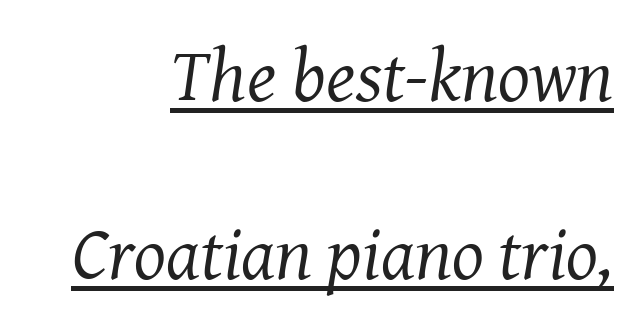
The image shows 75 px regular-weight serif type, italic (leaning right); set right-aligned, loose line spacing (2.37x), normal letter spacing, underlined; medium stroke contrast and a medium x-height.
